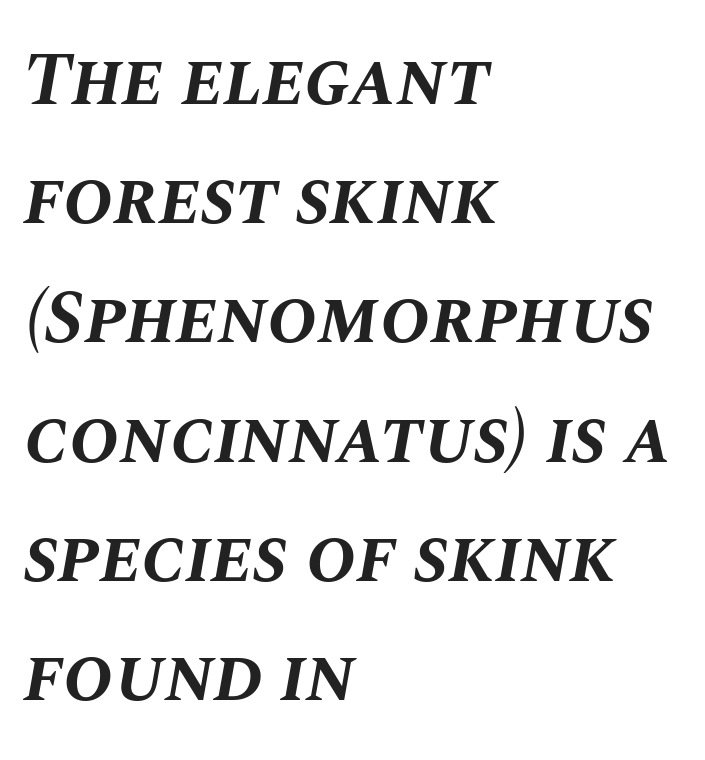
The image shows 75 px bold type, italic (leaning right); set left-aligned, normal line spacing (1.59x), normal letter spacing, not underlined; medium stroke contrast and a large x-height.
